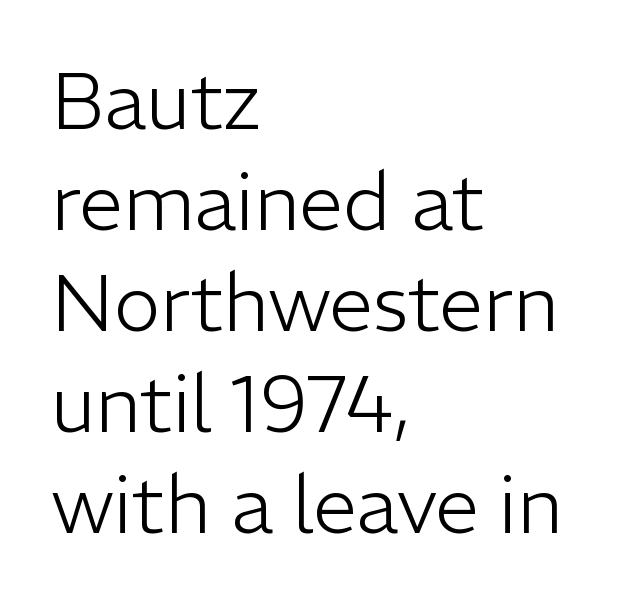
Q: Is the text bold? A: No.
Q: Is the text italic (slanted)? A: No, it is upright.
Q: Is the typeface a serif or a sans-serif typeface? A: Sans-serif.
Q: Is the text underlined? A: No.
Q: How is the paragraph aligned? A: Left-aligned.
Q: Is the spacing between letters normal or unusually wide? A: Normal.
Q: Is the spacing between lines tight, normal or loose? A: Normal.
Q: Width (condensed, normal, or wide)? A: Normal.
Q: Stroke contrast? A: Low.
Q: x-height? A: Medium.
Q: Monospaced? A: No.
